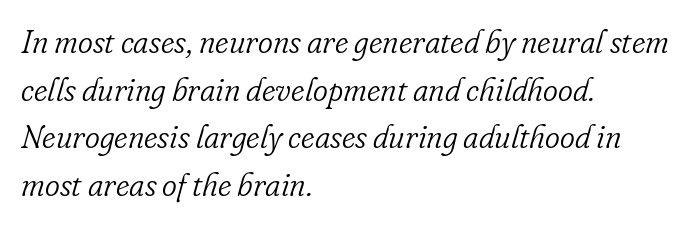
The image shows 32 px light serif type, italic (leaning right); set left-aligned, normal line spacing (1.49x), normal letter spacing, not underlined; low stroke contrast and a small x-height.
